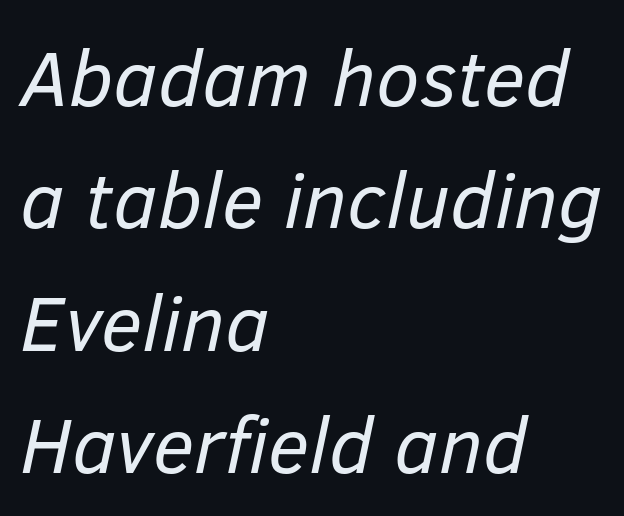
{"italic": "yes", "lean": "right", "slant_degrees": 12, "bold": "no", "weight": "regular", "width": "normal", "stroke_contrast": "low", "x_height": "medium", "monospaced": "no", "underline": "no", "align": "left", "line_spacing": "normal", "line_spacing_ratio": 1.55, "letter_spacing": "normal", "letter_spacing_em": 0.0, "glyph_px": 79}
